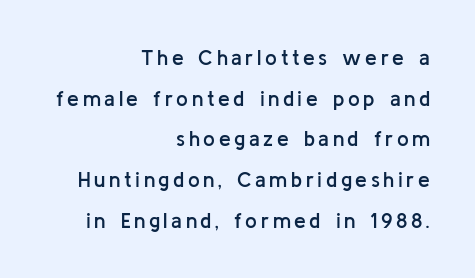
Designer's note — italics off, roman on. The vertical gap from one line to the next is large. Descenders hang freely into open space. Typographic density is moderately raised because the face is semibold. Which margin do the lines hug? The right one — the left edge is uneven.
